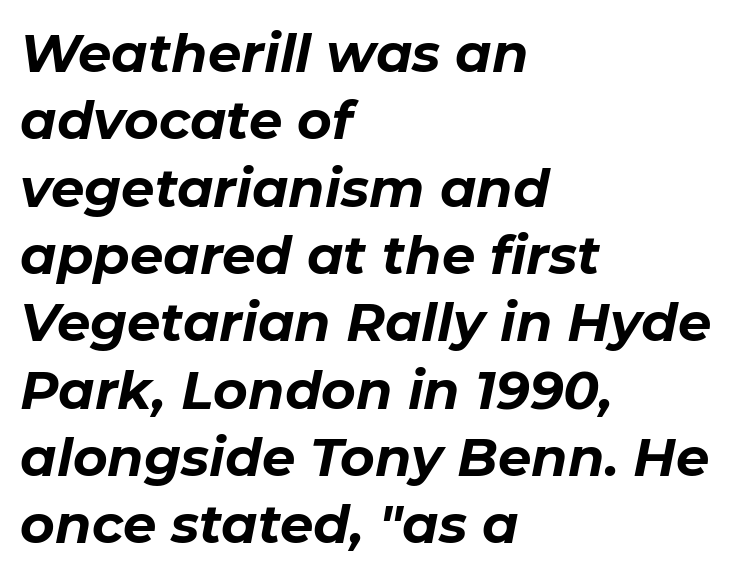
Q: Is the text bold? A: Yes.
Q: Is the text italic (slanted)? A: Yes, it leans right by about 11 degrees.
Q: Is the text underlined? A: No.
Q: How is the paragraph aligned? A: Left-aligned.
Q: Is the spacing between letters normal or unusually wide? A: Normal.
Q: Is the spacing between lines tight, normal or loose? A: Normal.
Q: Width (condensed, normal, or wide)? A: Normal.
Q: Stroke contrast? A: Low.
Q: x-height? A: Medium.
Q: Monospaced? A: No.
